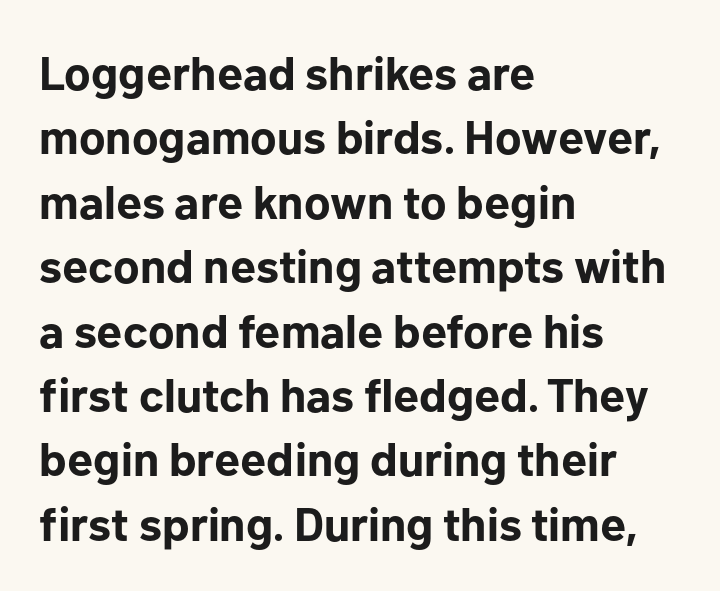
The image shows 47 px bold sans-serif type, upright; set left-aligned, normal line spacing (1.37x), normal letter spacing, not underlined; low stroke contrast and a medium x-height.
